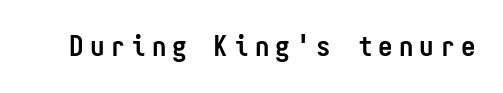
The image shows 29 px semibold, condensed sans-serif type, upright, monospaced; set unusually wide letter spacing (+0.21 em), not underlined; low stroke contrast and a medium x-height.
